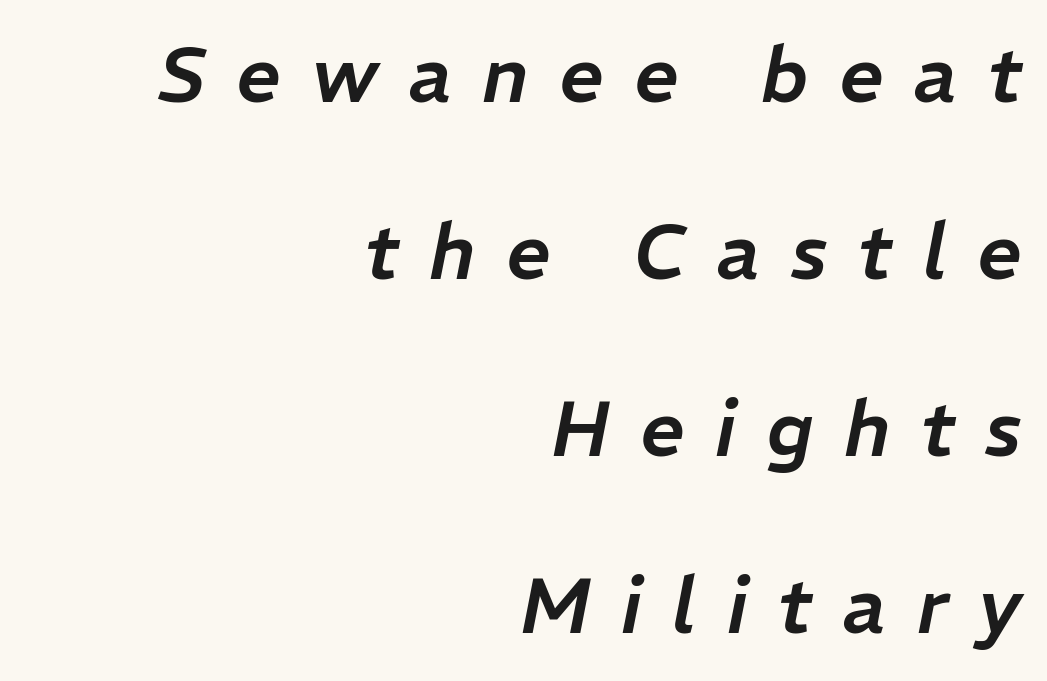
{"italic": "yes", "lean": "right", "slant_degrees": 11, "width": "normal", "stroke_contrast": "low", "x_height": "medium", "monospaced": "no", "underline": "no", "align": "right", "line_spacing": "loose", "line_spacing_ratio": 2.27, "letter_spacing": "wide", "letter_spacing_em": 0.39, "glyph_px": 78}
